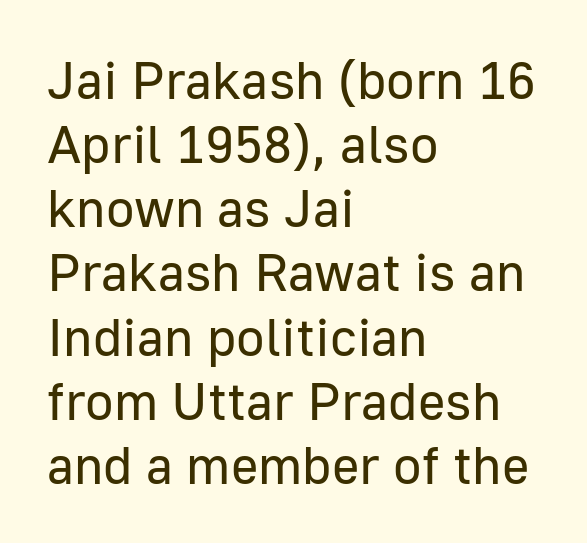
The image shows 53 px regular-weight sans-serif type, upright; set left-aligned, line spacing 1.21x, normal letter spacing, not underlined; low stroke contrast and a medium x-height.
